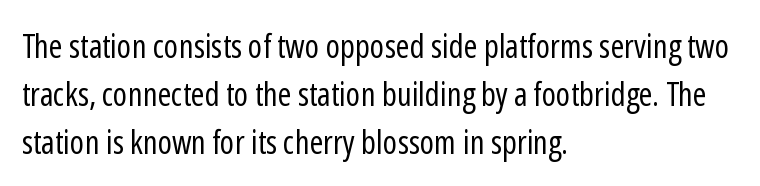
Has an underline been added? It has not. Summary of vertical rhythm: regular, with standard interline spacing. These lines are rendered in a variable-pitch font. A typesetter would mark this as roman, not italic. The type family on display is of the sans-serif kind.
